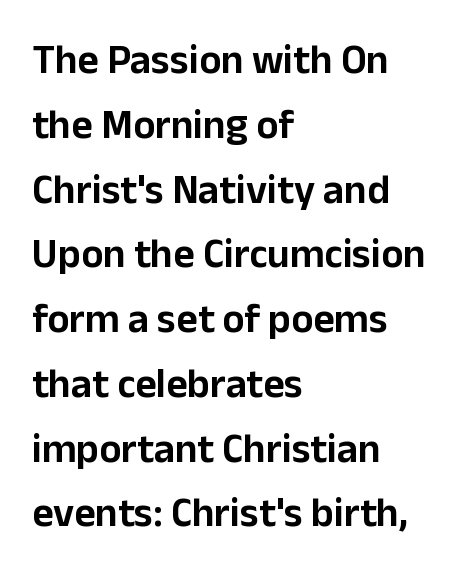
The image shows 41 px sans-serif type, upright; set left-aligned, normal line spacing (1.58x), normal letter spacing, not underlined; low stroke contrast and a medium x-height.
